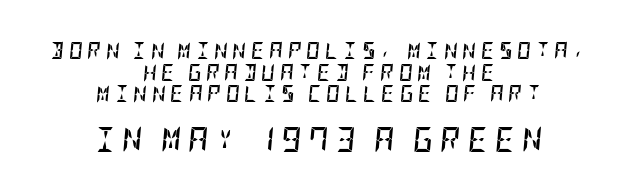
The foot of each line stays bare and open. Caption: bold face, heavy strokes. Compared with a flush-left layout, this one balances lines on the center instead. The glyphs look as if they've been sheared to an angle. The lower block of text is set noticeably larger than the block above it.
